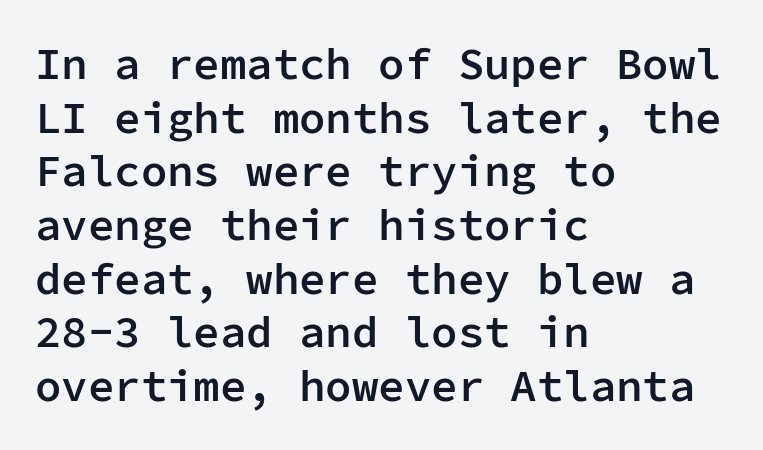
{"serif": "no", "italic": "no", "bold": "semi", "weight": "semibold", "width": "normal", "stroke_contrast": "low", "x_height": "medium", "monospaced": "yes", "underline": "no", "align": "left", "line_spacing_ratio": 1.22, "letter_spacing": "normal", "letter_spacing_em": 0.0, "glyph_px": 44}
